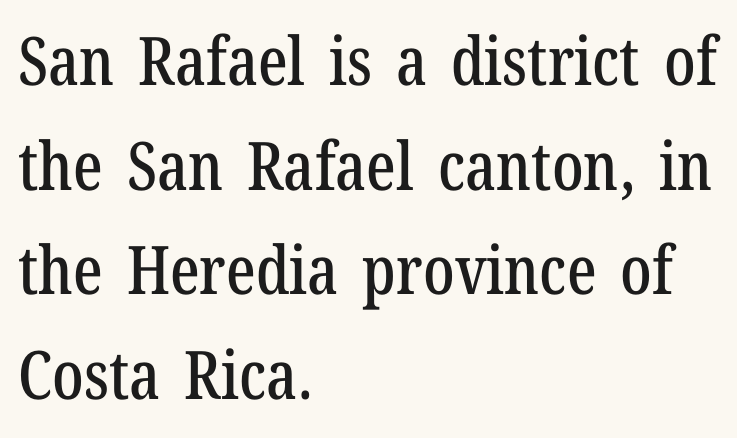
{"serif": "yes", "italic": "no", "width": "condensed", "stroke_contrast": "low", "x_height": "medium", "monospaced": "no", "underline": "no", "align": "left", "line_spacing": "normal", "line_spacing_ratio": 1.56, "letter_spacing": "normal", "letter_spacing_em": 0.0, "glyph_px": 67}
